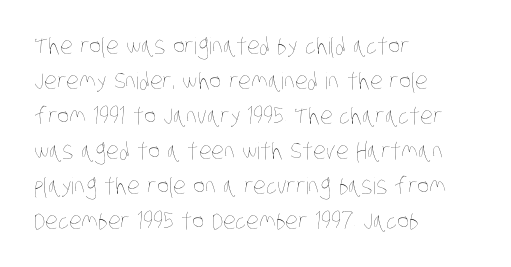
Q: Is the text bold? A: No.
Q: Is the text underlined? A: No.
Q: How is the paragraph aligned? A: Left-aligned.
Q: Is the spacing between letters normal or unusually wide? A: Normal.
Q: Is the spacing between lines tight, normal or loose? A: Normal.
